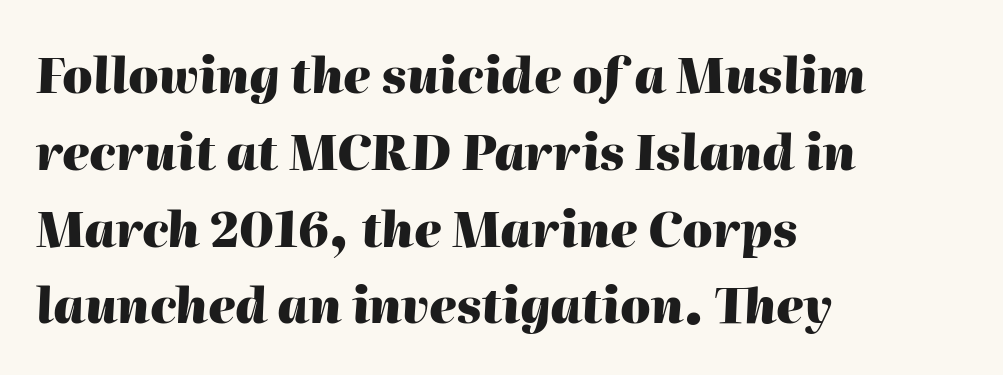
You could not count columns in this text — the font is proportionally spaced. Characters are canted at an angle relative to the baseline's perpendicular. Only glyphs here, with clear space below each row. Leading matches the norm, producing a regular column. Every row of glyphs begins at an identical x-position on the left. How are the letters spaced? Ordinarily, with no added tracking.
